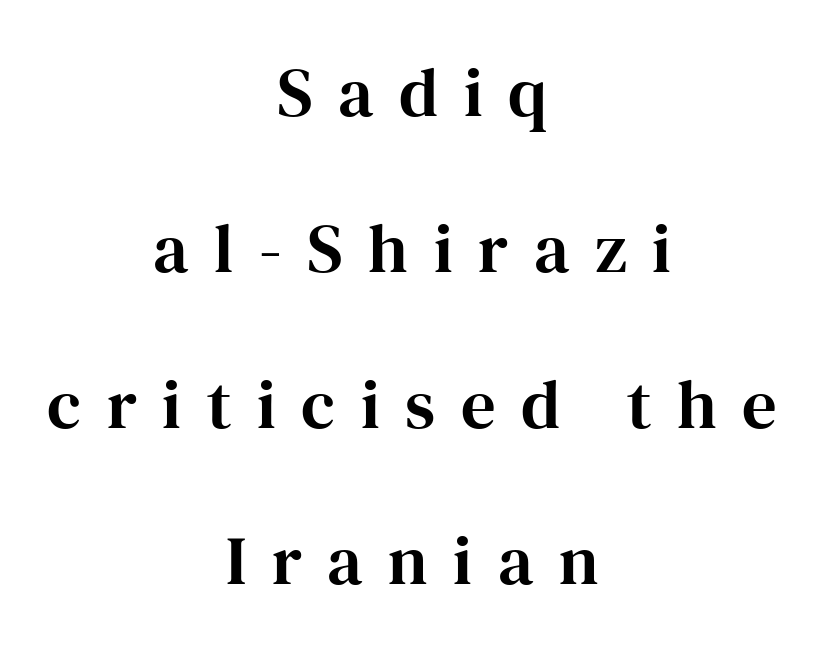
Style check: upright. Casual observation: everything's sitting right in the middle. Note the varied advance widths — an 'i' is clearly narrower than an 'm'. Decoration check: the copy has no underline. Each word looks stretched out because of the extra space between its letters. Type style note: has serifs.
